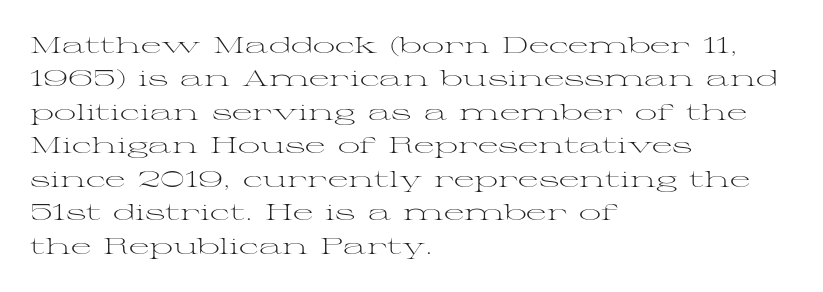
{"italic": "no", "bold": "no", "underline": "no", "align": "left", "line_spacing": "normal", "line_spacing_ratio": 1.52, "letter_spacing": "normal", "letter_spacing_em": 0.0, "glyph_px": 22}
